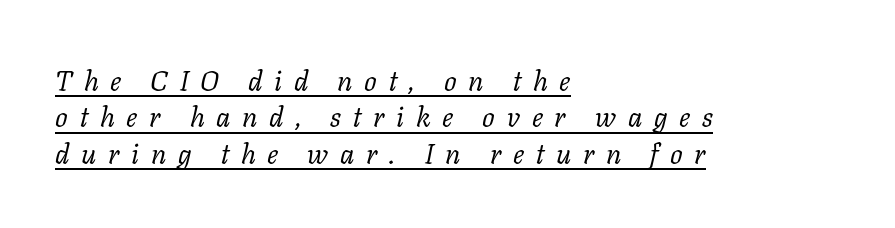
Substantial extra tracking has been applied to these lines. This sample has the flowing, uneven cadence of proportional lettering. Heft: none added — not bold. Notice how a bar underscores the lettering throughout. In CSS terms this would be text-align: left. The whole block is typeset with a tilt.
